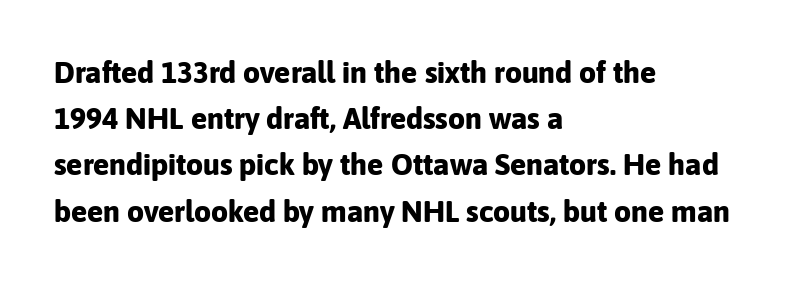
Q: Is the text bold? A: Yes.
Q: Is the text italic (slanted)? A: No, it is upright.
Q: Is the typeface a serif or a sans-serif typeface? A: Sans-serif.
Q: Is the text underlined? A: No.
Q: How is the paragraph aligned? A: Left-aligned.
Q: Is the spacing between letters normal or unusually wide? A: Normal.
Q: Is the spacing between lines tight, normal or loose? A: Normal.
Q: Width (condensed, normal, or wide)? A: Normal.
Q: Stroke contrast? A: Low.
Q: x-height? A: Medium.
Q: Monospaced? A: No.
